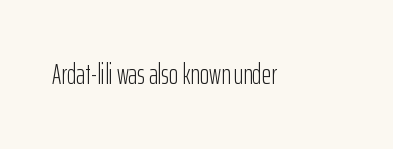
{"serif": "no", "italic": "no", "bold": "no", "weight": "light", "width": "condensed", "stroke_contrast": "low", "x_height": "medium", "monospaced": "no", "underline": "no", "letter_spacing": "normal", "letter_spacing_em": 0.0, "glyph_px": 28}
